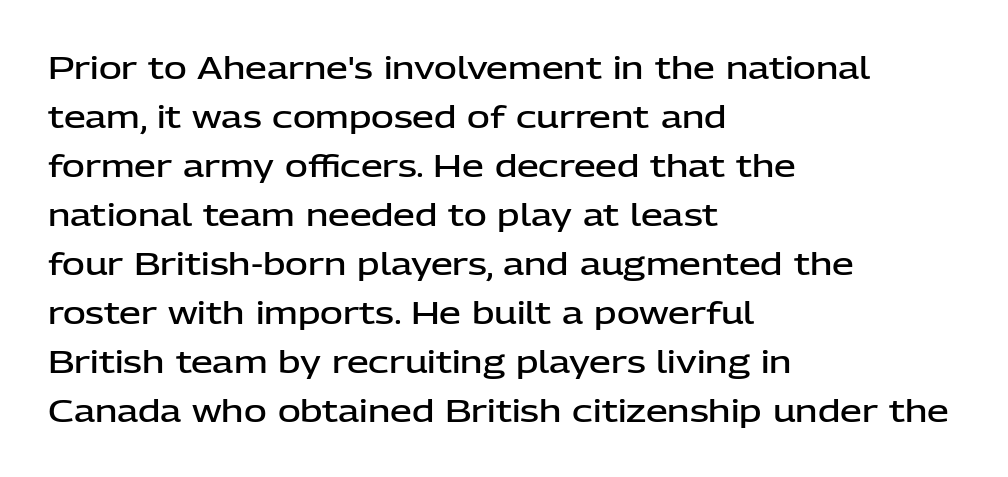
The image shows 31 px semibold sans-serif type, upright; set left-aligned, normal line spacing (1.58x), normal letter spacing, not underlined; low stroke contrast and a medium x-height.
